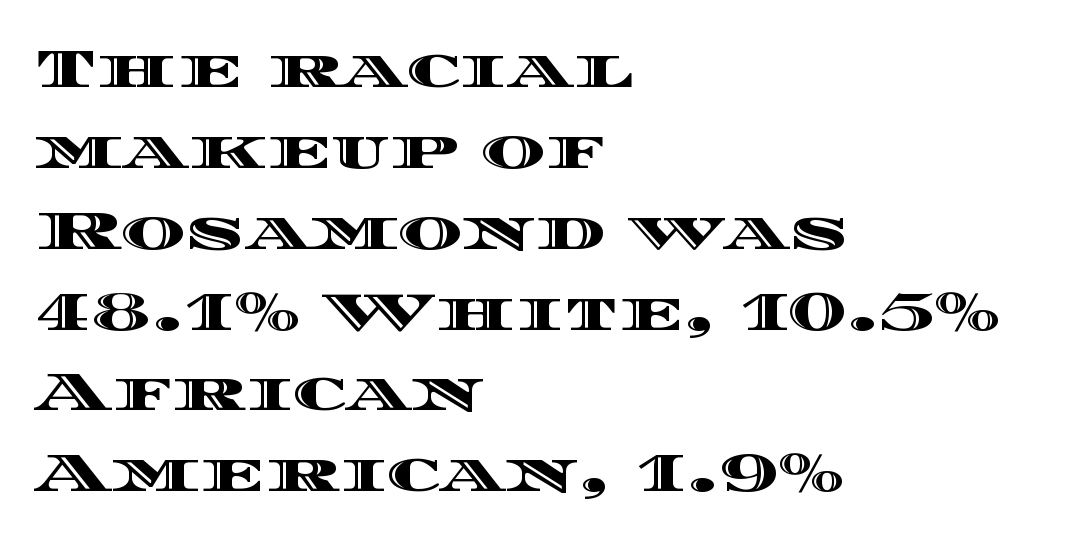
{"italic": "no", "width": "wide", "x_height": "large", "monospaced": "no", "underline": "no", "align": "left", "line_spacing": "normal", "line_spacing_ratio": 1.47, "letter_spacing": "normal", "letter_spacing_em": 0.0, "glyph_px": 55}
